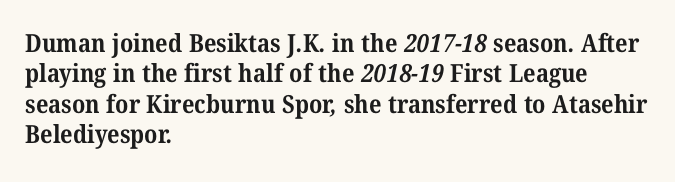
Q: Is the text bold? A: Yes.
Q: Is the text underlined? A: No.
Q: How is the paragraph aligned? A: Left-aligned.
Q: Is the spacing between letters normal or unusually wide? A: Normal.
